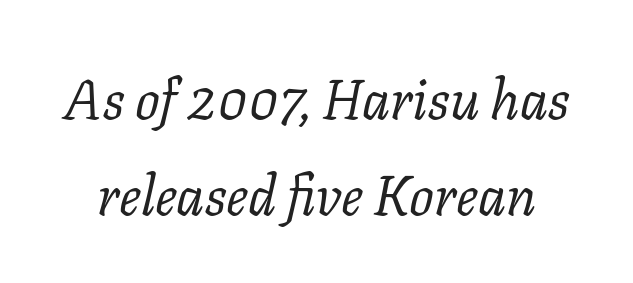
The image shows 55 px regular-weight serif type, italic (leaning right); set line spacing 1.74x, normal letter spacing, not underlined; low stroke contrast and a medium x-height.
